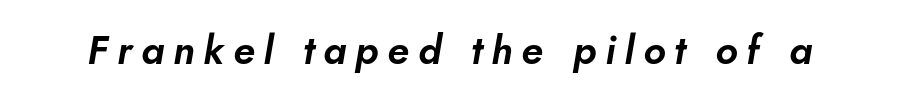
{"italic": "yes", "lean": "right", "slant_degrees": 5, "width": "normal", "stroke_contrast": "low", "x_height": "small", "monospaced": "no", "underline": "no", "letter_spacing": "wide", "letter_spacing_em": 0.22, "glyph_px": 40}
